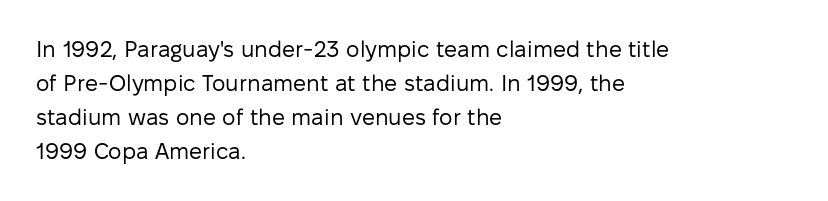
Q: Is the text bold? A: No.
Q: Is the text italic (slanted)? A: No, it is upright.
Q: Is the text underlined? A: No.
Q: How is the paragraph aligned? A: Left-aligned.
Q: Is the spacing between letters normal or unusually wide? A: Normal.
Q: Is the spacing between lines tight, normal or loose? A: Normal.
